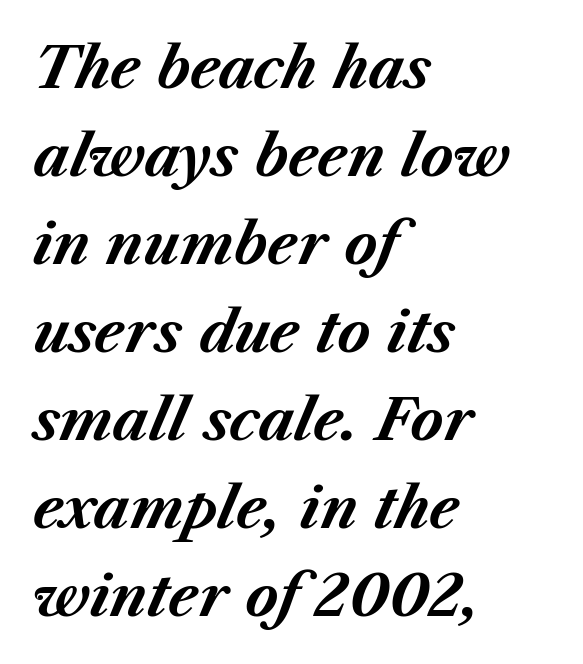
The image shows 56 px bold type, italic (leaning right); set left-aligned, normal line spacing (1.57x), normal letter spacing, not underlined; medium stroke contrast and a medium x-height.
